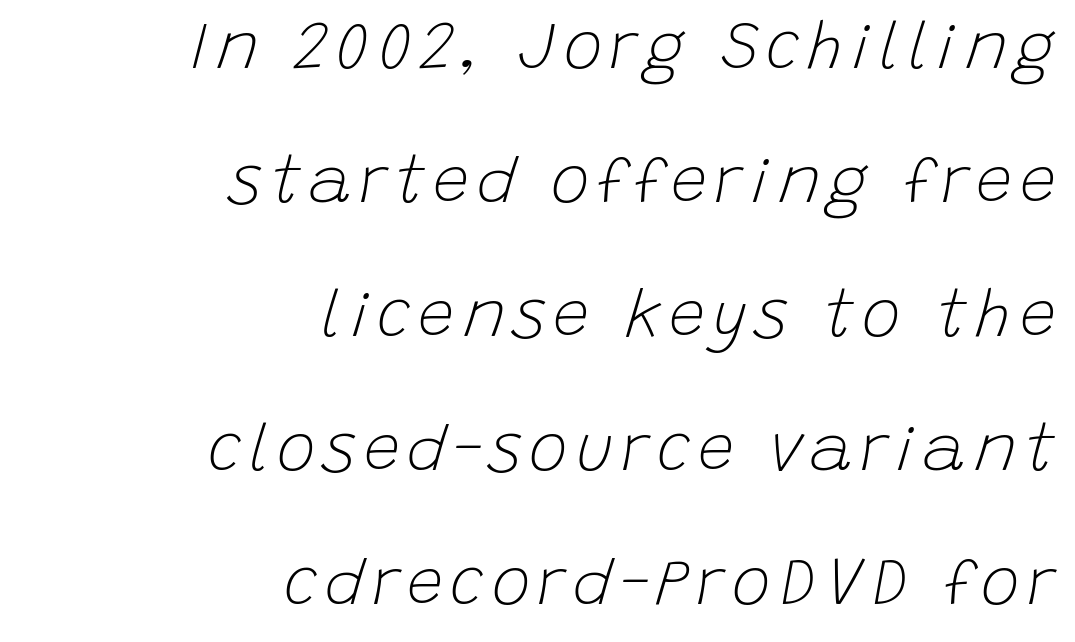
The image shows 65 px light type, italic (leaning right); set right-aligned, loose line spacing (2.06x), not underlined; low stroke contrast and a large x-height.
